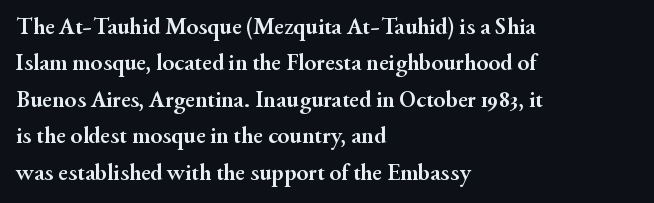
The designer left line spacing at the default. The horizontal fit of the characters is conventional and even. The specimen reads as upright at a glance. The passage shown is not underscored anywhere. The letters are bold, with thick, heavy strokes.
